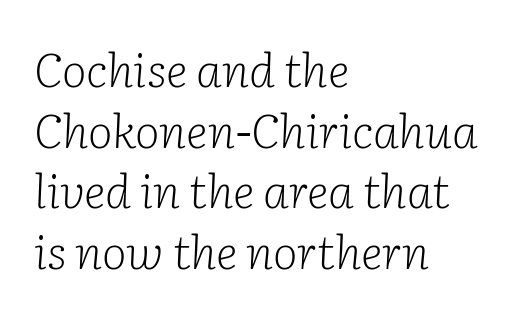
Q: Is the text bold? A: No.
Q: Is the text italic (slanted)? A: Yes, it leans right by about 2 degrees.
Q: Is the typeface a serif or a sans-serif typeface? A: Serif.
Q: Is the text underlined? A: No.
Q: How is the paragraph aligned? A: Left-aligned.
Q: Is the spacing between letters normal or unusually wide? A: Normal.
Q: Is the spacing between lines tight, normal or loose? A: Normal.
Q: Width (condensed, normal, or wide)? A: Normal.
Q: Stroke contrast? A: Low.
Q: x-height? A: Medium.
Q: Monospaced? A: No.
